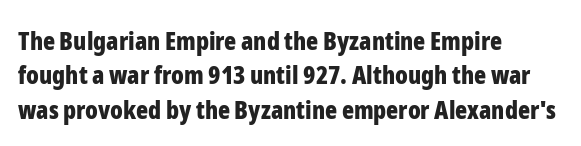
Q: Is the text bold? A: Yes.
Q: Is the text italic (slanted)? A: No, it is upright.
Q: Is the text underlined? A: No.
Q: How is the paragraph aligned? A: Left-aligned.
Q: Is the spacing between letters normal or unusually wide? A: Normal.
Q: Is the spacing between lines tight, normal or loose? A: Normal.
